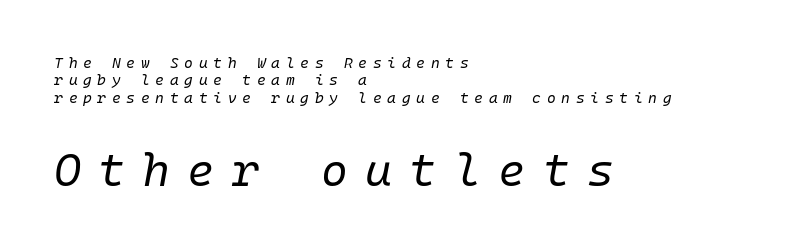
{"italic": "yes", "lean": "right", "slant_degrees": 10, "bold": "no", "weight": "regular", "width": "normal", "stroke_contrast": "low", "x_height": "medium", "underline": "no", "align": "left", "line_spacing_ratio": 1.16, "letter_spacing": "wide", "letter_spacing_em": 0.38, "larger_block": "second", "size_ratio": 3.07, "glyph_px": 46}
